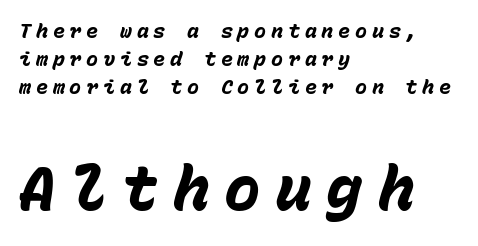
Q: Is the text bold? A: Yes.
Q: Is the text italic (slanted)? A: Yes, it leans right by about 15 degrees.
Q: Is the text underlined? A: No.
Q: How is the paragraph aligned? A: Left-aligned.
Q: Is the spacing between letters normal or unusually wide? A: Unusually wide.
Q: Is the spacing between lines tight, normal or loose? A: Normal.
Q: Which block of text is set in a larger size, the first (top) or the second (bottom)? A: The second (bottom) one.
Q: Width (condensed, normal, or wide)? A: Normal.
Q: Stroke contrast? A: Low.
Q: x-height? A: Medium.
Q: Monospaced? A: Yes.
